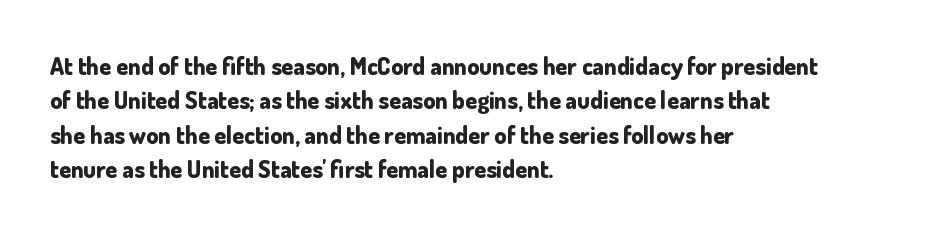
{"italic": "no", "bold": "yes", "underline": "no", "align": "left", "line_spacing": "normal", "line_spacing_ratio": 1.43, "letter_spacing": "normal", "letter_spacing_em": 0.0, "glyph_px": 24}
